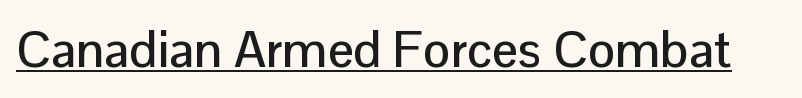
{"serif": "no", "italic": "no", "width": "normal", "stroke_contrast": "low", "x_height": "medium", "monospaced": "no", "underline": "yes", "letter_spacing": "normal", "letter_spacing_em": 0.0, "glyph_px": 51}
